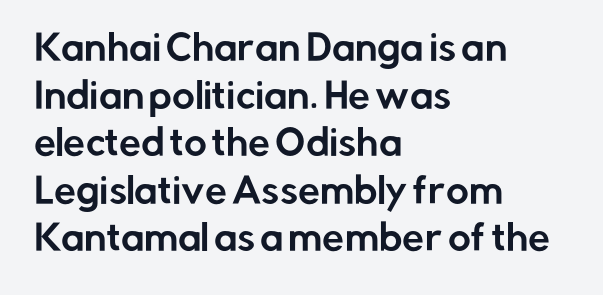
The image shows 35 px sans-serif type, upright; set left-aligned, normal line spacing (1.36x), normal letter spacing, not underlined; low stroke contrast and a medium x-height.
